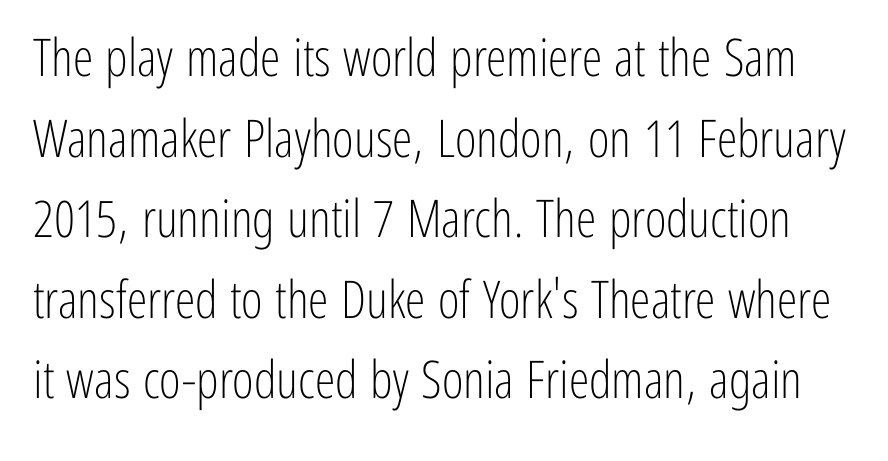
The image shows 52 px light, condensed sans-serif type, upright; set normal line spacing (1.55x), normal letter spacing, not underlined; low stroke contrast and a medium x-height.
